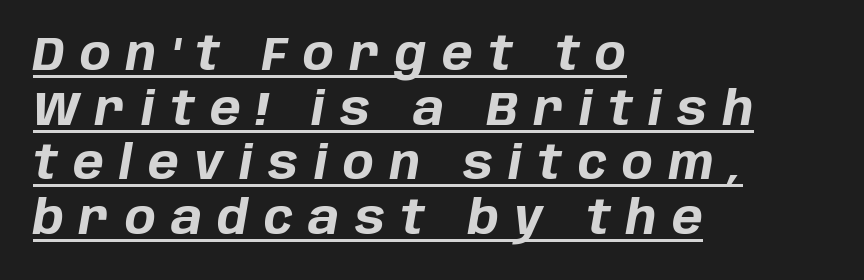
Q: Is the text bold? A: Yes.
Q: Is the text italic (slanted)? A: Yes, it leans right by about 10 degrees.
Q: Is the text underlined? A: Yes.
Q: How is the paragraph aligned? A: Left-aligned.
Q: Is the spacing between letters normal or unusually wide? A: Unusually wide.
Q: Width (condensed, normal, or wide)? A: Normal.
Q: Stroke contrast? A: Low.
Q: x-height? A: Large.
Q: Monospaced? A: No.
